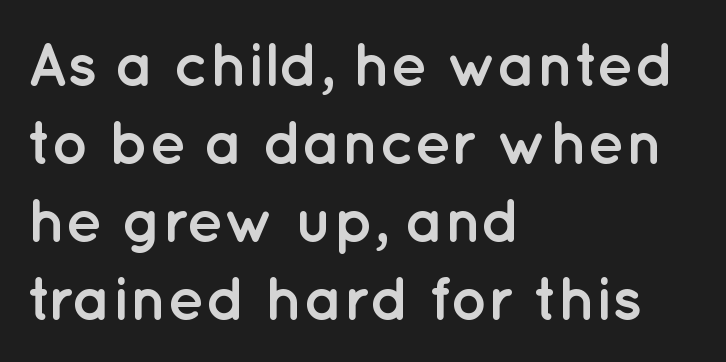
Q: Is the text bold? A: Yes.
Q: Is the text italic (slanted)? A: No, it is upright.
Q: Is the typeface a serif or a sans-serif typeface? A: Sans-serif.
Q: Is the text underlined? A: No.
Q: How is the paragraph aligned? A: Left-aligned.
Q: Is the spacing between letters normal or unusually wide? A: Normal.
Q: Is the spacing between lines tight, normal or loose? A: Normal.
Q: Width (condensed, normal, or wide)? A: Normal.
Q: Stroke contrast? A: Low.
Q: x-height? A: Medium.
Q: Monospaced? A: No.
